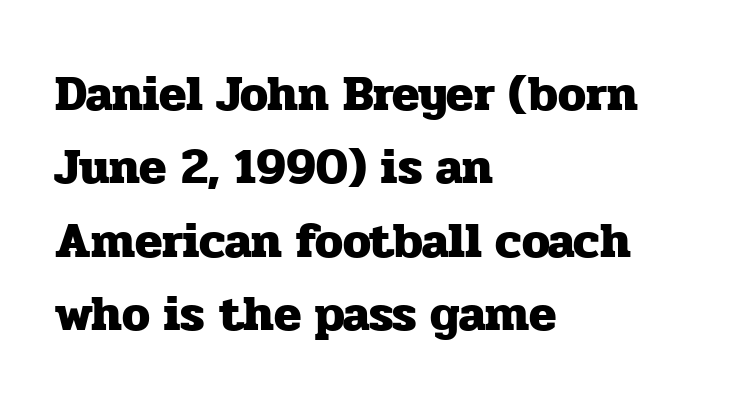
{"serif": "yes", "italic": "no", "bold": "yes", "weight": "heavy", "width": "normal", "stroke_contrast": "low", "x_height": "medium", "monospaced": "no", "underline": "no", "align": "left", "line_spacing": "normal", "line_spacing_ratio": 1.47, "letter_spacing": "normal", "letter_spacing_em": 0.0, "glyph_px": 50}
